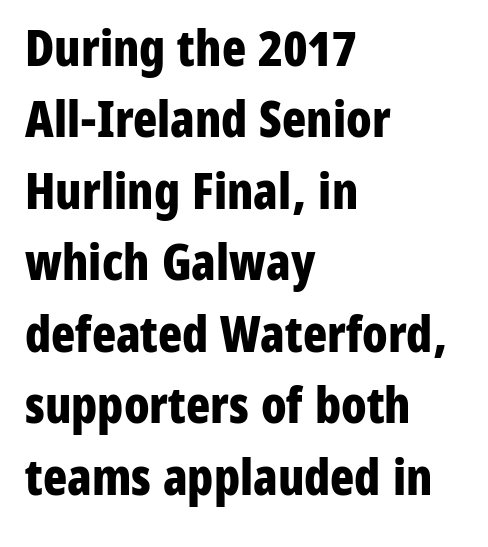
Has an underline been added? It has not. Baseline-to-baseline distance is the conventional proportion of letter height. This is roman type, the default non-slanted kind. In terms of weight, the rendering is a true, heavy bold. The passage shown is typed in a proportional face where columns would drift.
